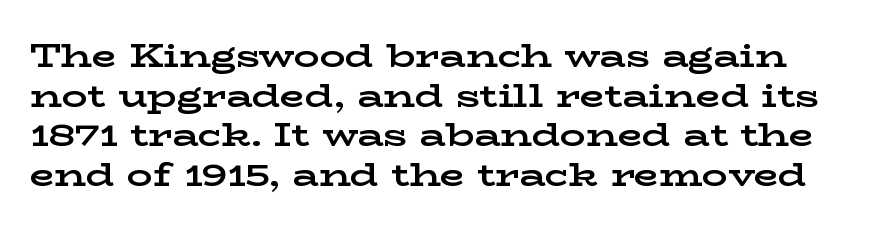
Q: Is the text bold? A: Yes.
Q: Is the text italic (slanted)? A: No, it is upright.
Q: Is the typeface a serif or a sans-serif typeface? A: Serif.
Q: Is the text underlined? A: No.
Q: Is the spacing between letters normal or unusually wide? A: Normal.
Q: Width (condensed, normal, or wide)? A: Wide.
Q: Stroke contrast? A: Low.
Q: x-height? A: Medium.
Q: Monospaced? A: No.
